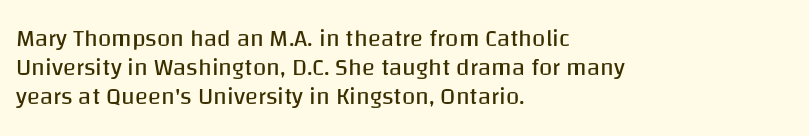
{"italic": "no", "bold": "no", "underline": "no", "align": "left", "line_spacing_ratio": 1.21, "letter_spacing": "normal", "letter_spacing_em": 0.0, "glyph_px": 24}
